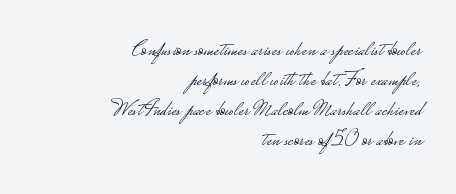
Each stroke keeps to a modest, everyday thickness or less. Students, observe: this is what conventionally led text looks like. Glyph-to-glyph distance matches everyday printed text. Does the copy run flush right? Yes — the right margin is perfectly even. Has an underline been added? It has not.
